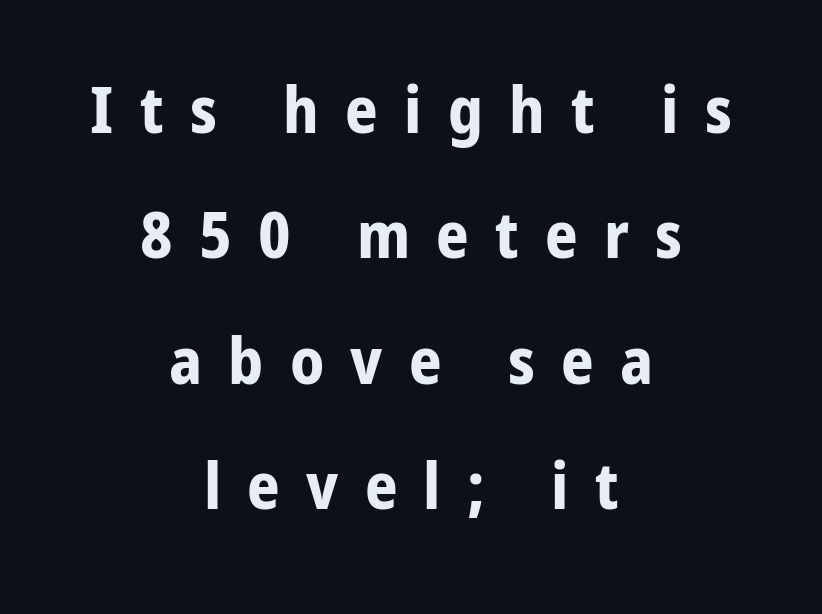
The image shows 64 px bold, condensed sans-serif type, upright; set centered, loose line spacing (1.96x), unusually wide letter spacing (+0.41 em), not underlined; low stroke contrast and a medium x-height.
